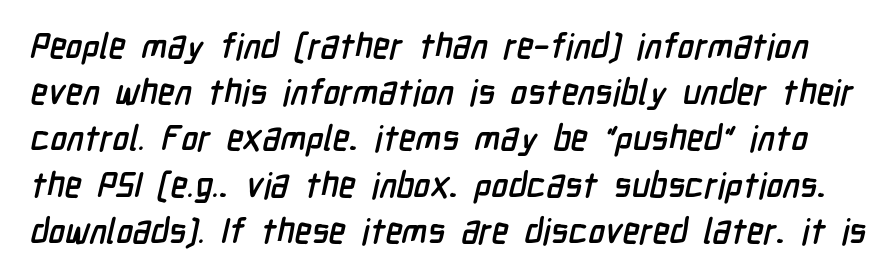
The image shows 35 px condensed sans-serif type; set normal line spacing (1.32x), normal letter spacing, not underlined; low stroke contrast and a medium x-height.
